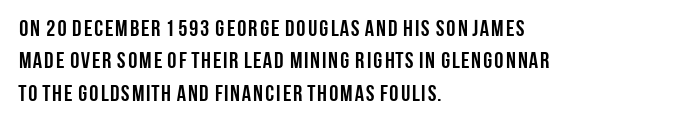
Q: Is the text bold? A: Yes.
Q: Is the text italic (slanted)? A: No, it is upright.
Q: Is the text underlined? A: No.
Q: How is the paragraph aligned? A: Left-aligned.
Q: Is the spacing between letters normal or unusually wide? A: Normal.
Q: Is the spacing between lines tight, normal or loose? A: Normal.
